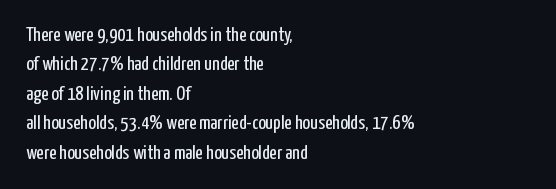
{"italic": "no", "bold": "no", "underline": "no", "align": "left", "line_spacing": "normal", "line_spacing_ratio": 1.47, "letter_spacing": "normal", "letter_spacing_em": 0.0, "glyph_px": 20}
